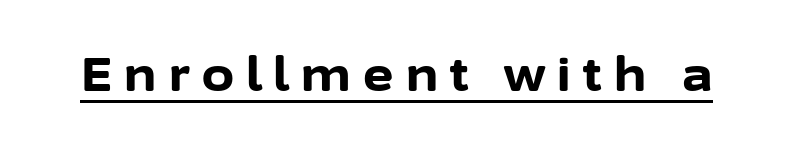
Q: Is the text bold? A: Yes.
Q: Is the text italic (slanted)? A: No, it is upright.
Q: Is the typeface a serif or a sans-serif typeface? A: Sans-serif.
Q: Is the text underlined? A: Yes.
Q: Is the spacing between letters normal or unusually wide? A: Unusually wide.
Q: Width (condensed, normal, or wide)? A: Normal.
Q: Stroke contrast? A: Low.
Q: x-height? A: Medium.
Q: Monospaced? A: No.
